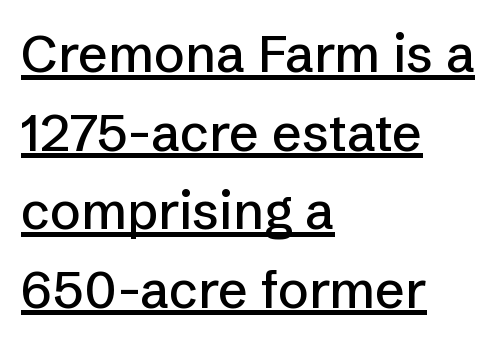
The image shows 52 px sans-serif type, upright; set left-aligned, normal line spacing (1.51x), normal letter spacing, underlined; low stroke contrast and a medium x-height.
